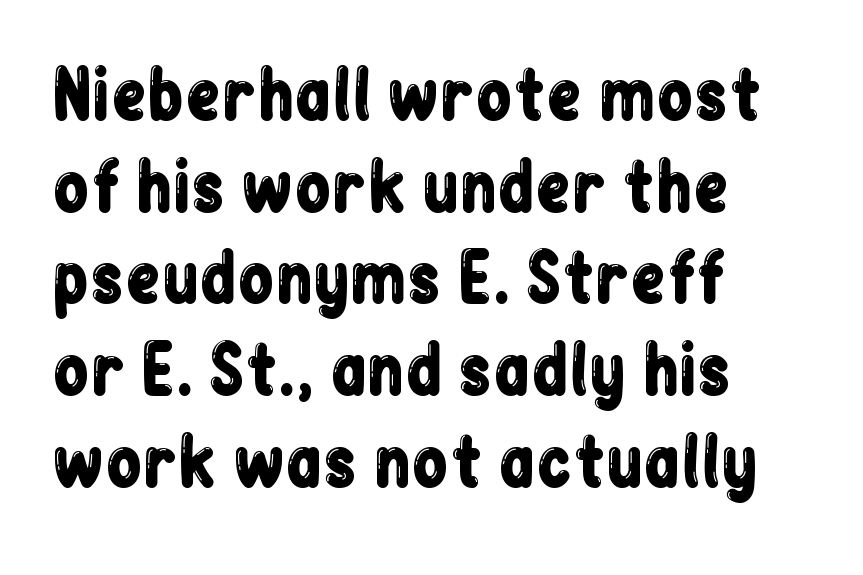
Q: Is the text italic (slanted)? A: No, it is upright.
Q: Is the typeface a serif or a sans-serif typeface? A: Sans-serif.
Q: Is the text underlined? A: No.
Q: How is the paragraph aligned? A: Left-aligned.
Q: Is the spacing between letters normal or unusually wide? A: Normal.
Q: Is the spacing between lines tight, normal or loose? A: Normal.
Q: Width (condensed, normal, or wide)? A: Condensed.
Q: Stroke contrast? A: Low.
Q: x-height? A: Medium.
Q: Monospaced? A: No.
